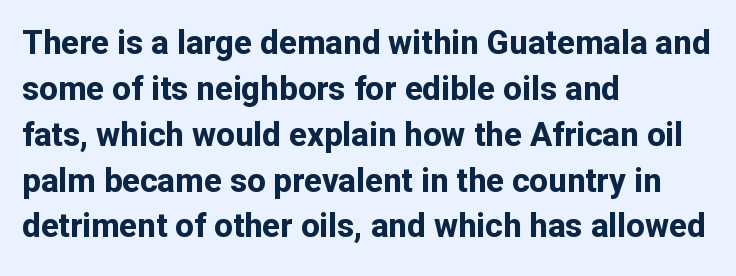
Q: Is the text bold? A: Yes.
Q: Is the text italic (slanted)? A: No, it is upright.
Q: Is the typeface a serif or a sans-serif typeface? A: Sans-serif.
Q: Is the text underlined? A: No.
Q: How is the paragraph aligned? A: Left-aligned.
Q: Is the spacing between letters normal or unusually wide? A: Normal.
Q: Is the spacing between lines tight, normal or loose? A: Normal.
Q: Width (condensed, normal, or wide)? A: Normal.
Q: Stroke contrast? A: Low.
Q: x-height? A: Medium.
Q: Monospaced? A: No.
